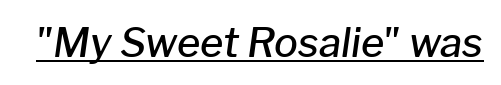
{"italic": "yes", "lean": "right", "slant_degrees": 8, "bold": "semi", "weight": "semibold", "width": "normal", "stroke_contrast": "low", "x_height": "medium", "monospaced": "no", "underline": "yes", "letter_spacing": "normal", "letter_spacing_em": 0.0, "glyph_px": 40}
